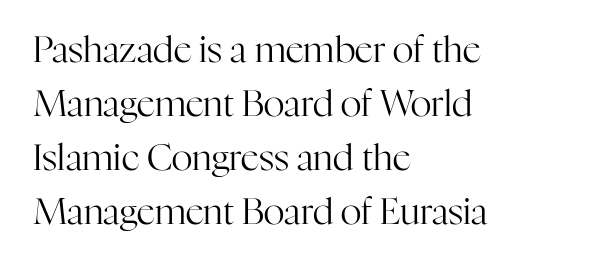
{"serif": "yes", "italic": "no", "bold": "no", "weight": "regular", "width": "normal", "stroke_contrast": "high", "x_height": "medium", "monospaced": "no", "underline": "no", "align": "left", "line_spacing": "normal", "line_spacing_ratio": 1.5, "letter_spacing": "normal", "letter_spacing_em": 0.0, "glyph_px": 36}
